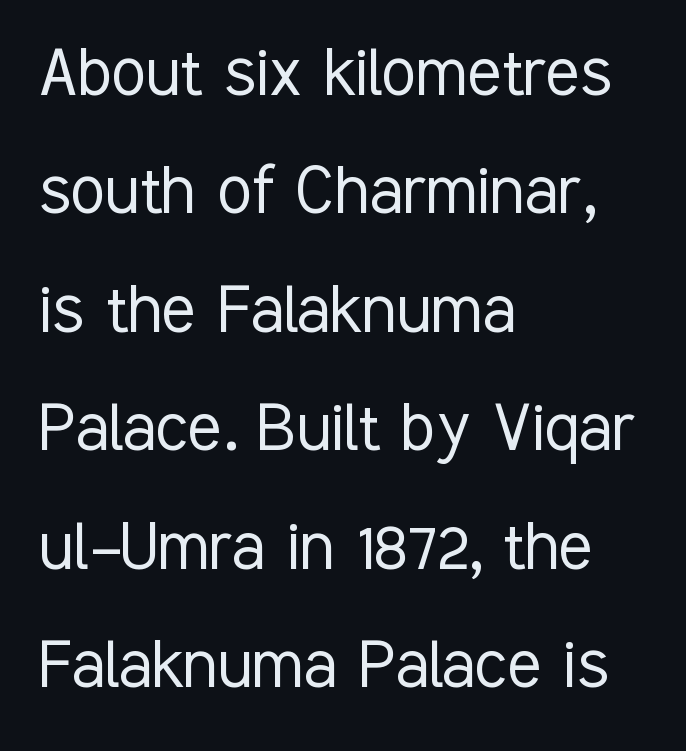
Q: Is the text bold? A: No.
Q: Is the text italic (slanted)? A: No, it is upright.
Q: Is the typeface a serif or a sans-serif typeface? A: Sans-serif.
Q: Is the text underlined? A: No.
Q: How is the paragraph aligned? A: Left-aligned.
Q: Is the spacing between letters normal or unusually wide? A: Normal.
Q: Is the spacing between lines tight, normal or loose? A: Normal.
Q: Width (condensed, normal, or wide)? A: Condensed.
Q: Stroke contrast? A: Low.
Q: x-height? A: Medium.
Q: Monospaced? A: No.
